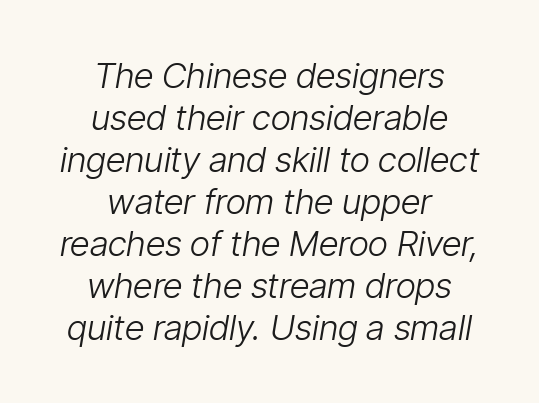
{"italic": "yes", "lean": "right", "slant_degrees": 9, "bold": "no", "weight": "light", "width": "condensed", "stroke_contrast": "low", "x_height": "medium", "monospaced": "no", "underline": "no", "align": "center", "line_spacing_ratio": 1.2, "letter_spacing": "normal", "letter_spacing_em": 0.0, "glyph_px": 35}
